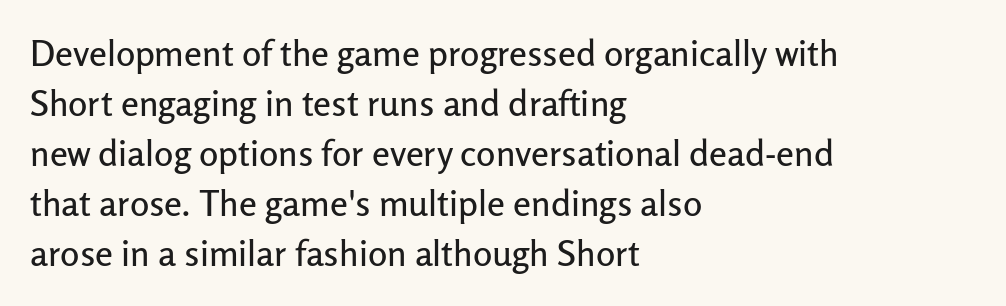
{"serif": "no", "italic": "no", "width": "normal", "stroke_contrast": "low", "x_height": "medium", "monospaced": "no", "underline": "no", "align": "left", "line_spacing": "normal", "line_spacing_ratio": 1.39, "letter_spacing": "normal", "letter_spacing_em": 0.0, "glyph_px": 36}
